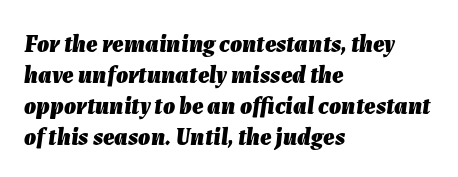
The typography opts for an oblique posture over an upright one. This block has exactly the height ordinary leading produces. If you drew a ruler down the left edge, every line would touch it. Chunky letters — that's bold for sure. What stands out about the letter spacing? Nothing — it is the standard amount. Just letters on the line, the space beneath them empty.
